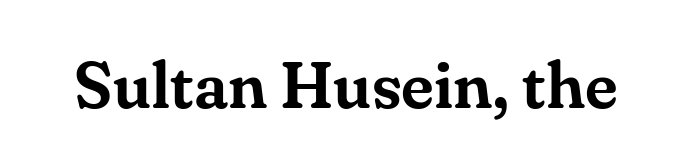
The glyphs are unaccompanied by any horizontal stroke below them. Examine the stroke ends and you'll spot serifs. In terms of posture, this sample is upright. Looks like regular typesetting: each glyph gets only the width it needs.
